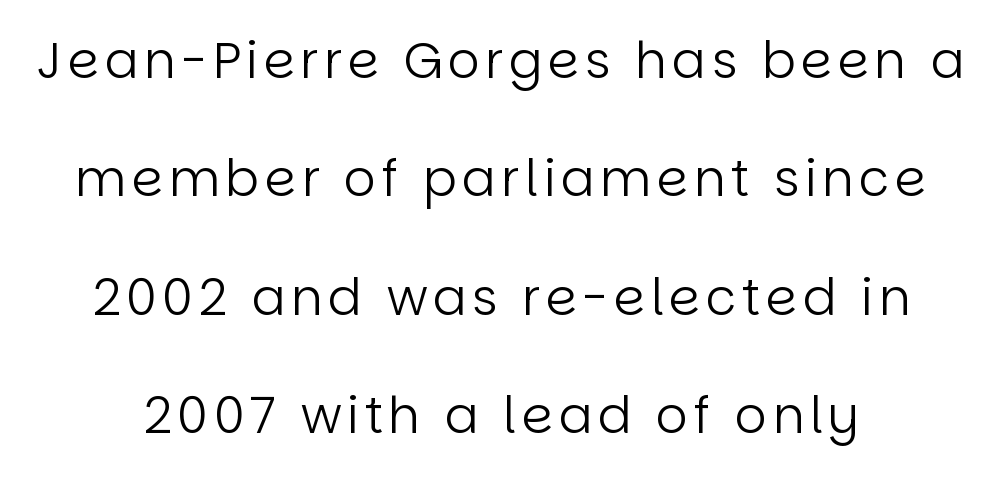
Q: Is the text bold? A: No.
Q: Is the text italic (slanted)? A: No, it is upright.
Q: Is the typeface a serif or a sans-serif typeface? A: Sans-serif.
Q: Is the text underlined? A: No.
Q: Is the spacing between lines tight, normal or loose? A: Loose.
Q: Width (condensed, normal, or wide)? A: Normal.
Q: Stroke contrast? A: Low.
Q: x-height? A: Large.
Q: Monospaced? A: No.
